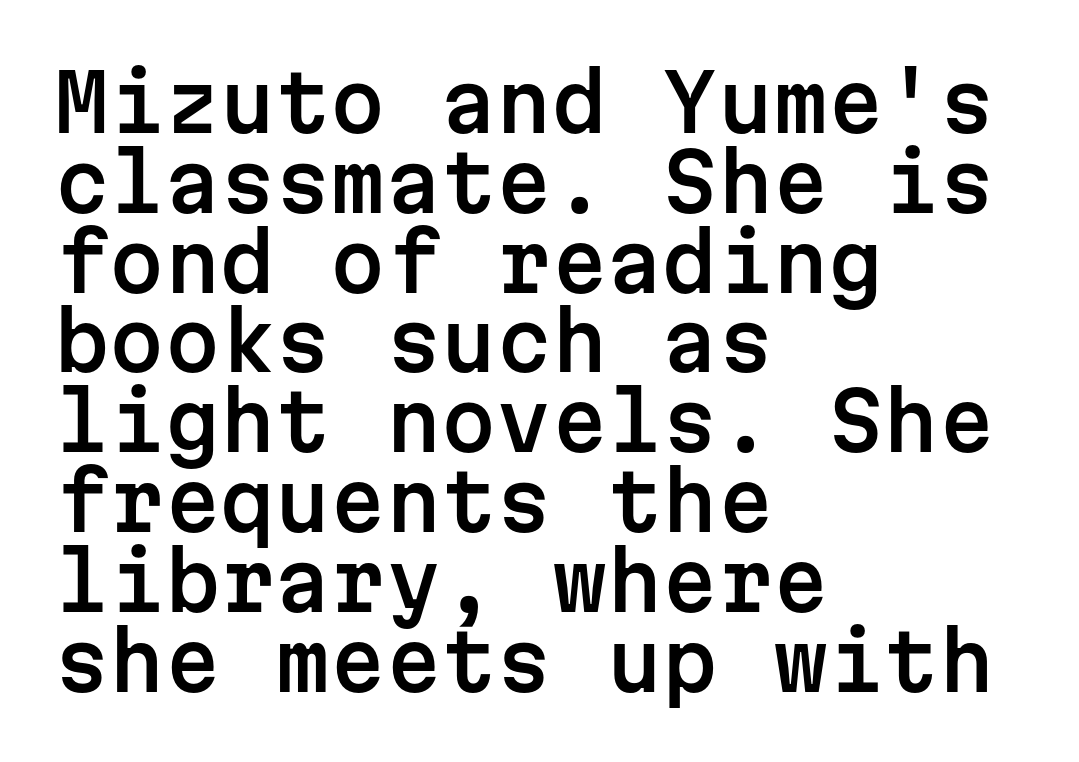
Glance below the letters and you will spot only blank space. No feet cap the strokes, marking this as sans-serif type. Each new line begins almost immediately beneath the previous one. Does the lettering tilt? It doesn't — this is upright. How are the letters spaced? Ordinarily, with no added tracking.
